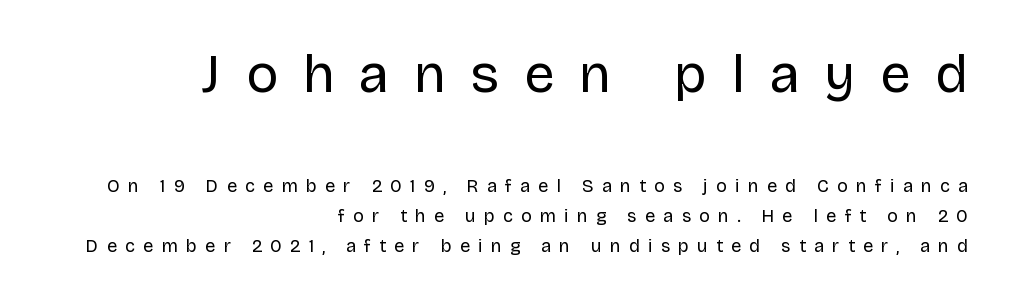
Q: Is the text bold? A: No.
Q: Is the text italic (slanted)? A: No, it is upright.
Q: Is the typeface a serif or a sans-serif typeface? A: Sans-serif.
Q: Is the text underlined? A: No.
Q: How is the paragraph aligned? A: Right-aligned.
Q: Is the spacing between letters normal or unusually wide? A: Unusually wide.
Q: Is the spacing between lines tight, normal or loose? A: Normal.
Q: Which block of text is set in a larger size, the first (top) or the second (bottom)? A: The first (top) one.
Q: Width (condensed, normal, or wide)? A: Normal.
Q: Stroke contrast? A: Low.
Q: x-height? A: Large.
Q: Monospaced? A: No.
